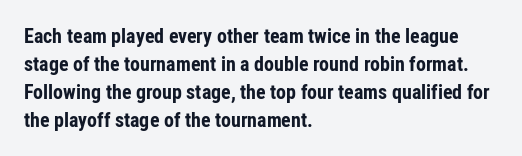
{"italic": "no", "bold": "yes", "underline": "no", "align": "left", "line_spacing": "normal", "line_spacing_ratio": 1.4, "letter_spacing": "normal", "letter_spacing_em": 0.0, "glyph_px": 20}
